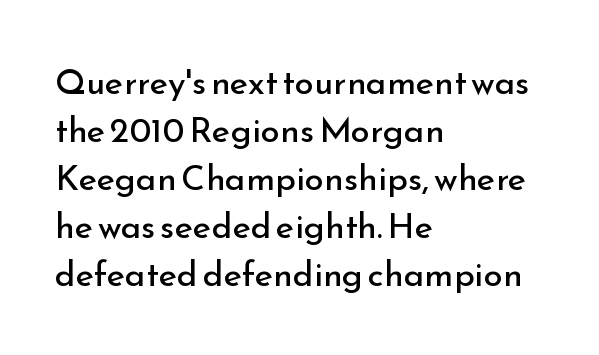
{"serif": "no", "italic": "no", "bold": "no", "weight": "regular", "width": "normal", "stroke_contrast": "low", "x_height": "small", "monospaced": "no", "underline": "no", "align": "left", "line_spacing": "normal", "line_spacing_ratio": 1.37, "letter_spacing": "normal", "letter_spacing_em": 0.0, "glyph_px": 35}
